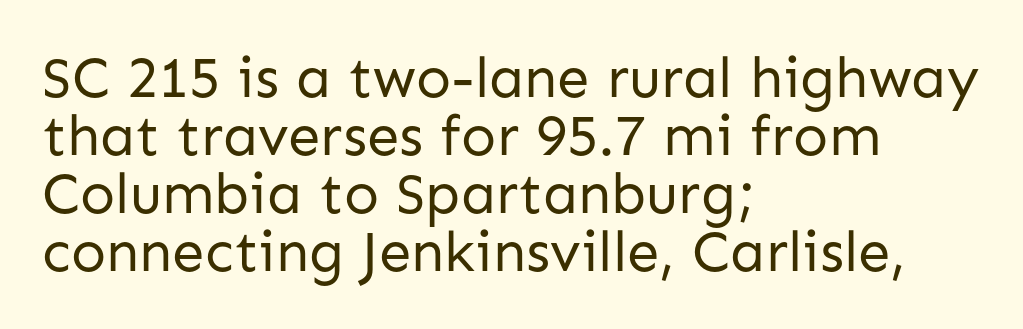
The weight tops out at a normal text grade. Is there any slant? The stems are plumb. The face used here is rendered with its standard letterfit. Leading is clearly below the norm, producing a dense column. Teacher's note: observe the even left margin — that is flush-left alignment. Beneath every word, the page is bare.
